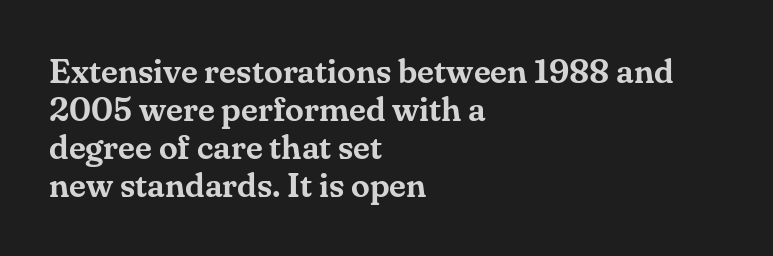
Anything drawn beneath the words? Only blank space. Is this a sans? No — the strokes have serifs. Think of a printed novel: that variable character pitch is what you see here. Casual observation: everything's shoved over to the left. In terms of leading, this rendering errs on the cramped side. Nobody touched the tracking dial on this one.
